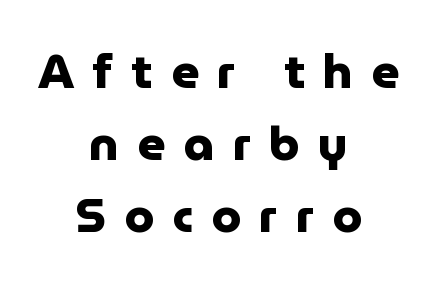
I'd call this a sans setting — the letters go barefoot. This is roman type, the default non-slanted kind. Horizontal bands of white between lines are of average thickness. Compared with typical body copy, the letter spacing here is much looser. The baseline area is clear. This sample is center-justified, so both line endings float freely.
